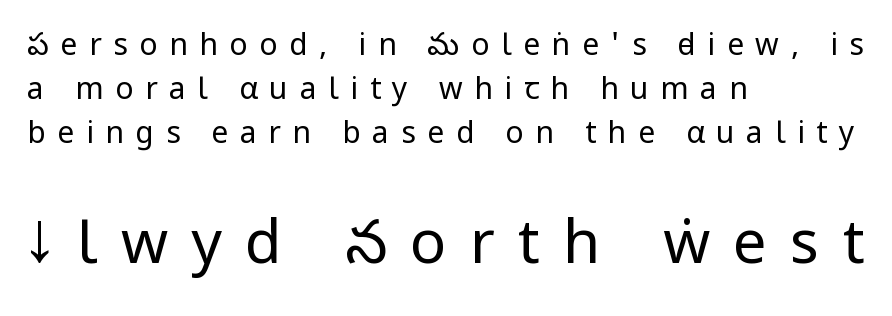
{"serif": "no", "italic": "no", "bold": "no", "weight": "regular", "width": "condensed", "stroke_contrast": "low", "x_height": "large", "monospaced": "no", "underline": "no", "align": "left", "line_spacing": "normal", "line_spacing_ratio": 1.47, "letter_spacing": "wide", "letter_spacing_em": 0.39, "larger_block": "second", "size_ratio": 2.0, "glyph_px": 60}
